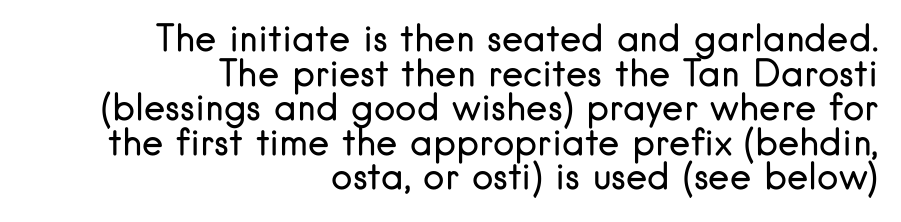
Baseline-to-baseline distance is barely more than the letter height. Rule under the text: the space is simply empty. Character widths vary here, with narrow letters taking less room than wide ones. Grotesque or geometric, the face here clearly has no serifs.
